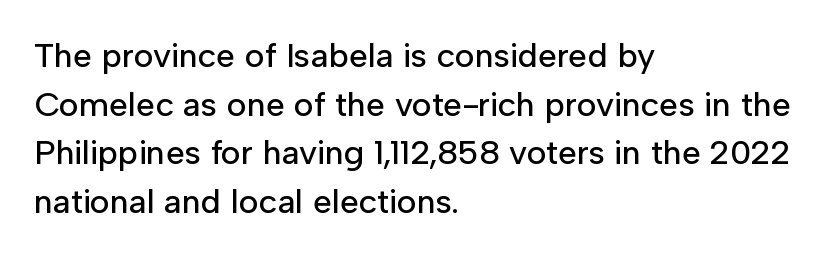
{"serif": "no", "italic": "no", "width": "normal", "stroke_contrast": "low", "x_height": "medium", "monospaced": "no", "underline": "no", "align": "left", "line_spacing": "normal", "line_spacing_ratio": 1.43, "letter_spacing": "normal", "letter_spacing_em": 0.0, "glyph_px": 34}
